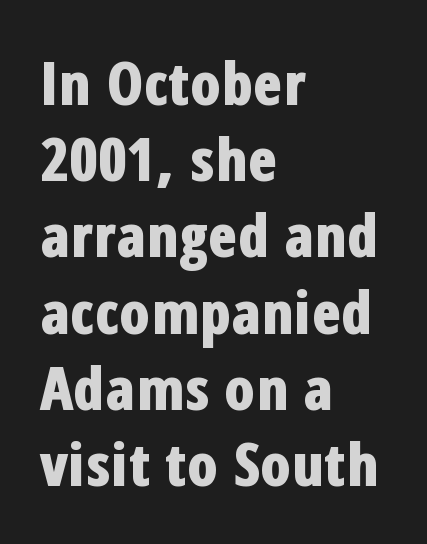
The image shows 60 px bold, condensed sans-serif type, upright; set left-aligned, normal line spacing (1.27x), normal letter spacing, not underlined; low stroke contrast and a medium x-height.
